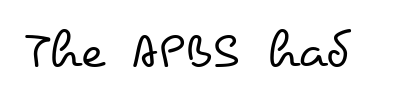
A typesetter would call this proportional, since set widths differ per character. Plain, unruled lines of type. Students, note that the glyphs here touch the page at normal intervals. The weight would be labelled regular, book, light, or lighter still. Quick note: not italic, upright.
